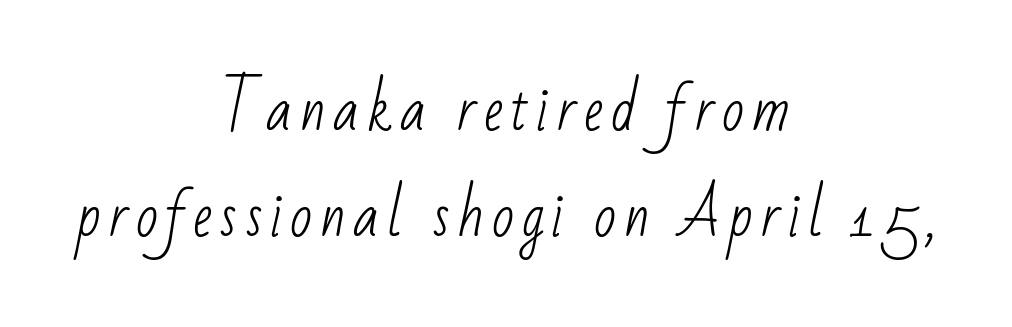
The image shows 58 px light, condensed sans-serif type; set centered, line spacing 1.82x, not underlined; low stroke contrast and a small x-height.
